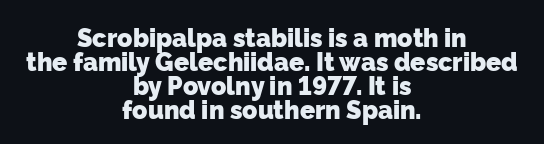
{"bold": "yes", "underline": "no", "align": "center", "line_spacing": "tight", "line_spacing_ratio": 0.96, "letter_spacing": "normal", "letter_spacing_em": 0.0, "glyph_px": 25}
